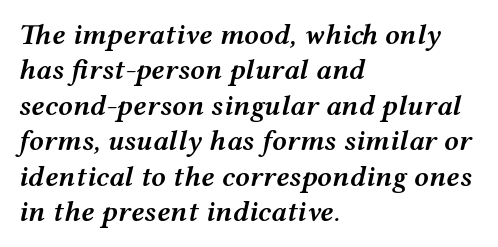
Q: Is the text bold? A: Semi-bold.
Q: Is the text italic (slanted)? A: Yes, it leans right by about 12 degrees.
Q: Is the text underlined? A: No.
Q: How is the paragraph aligned? A: Left-aligned.
Q: Is the spacing between letters normal or unusually wide? A: Normal.
Q: Width (condensed, normal, or wide)? A: Wide.
Q: Stroke contrast? A: Medium.
Q: x-height? A: Medium.
Q: Monospaced? A: No.
